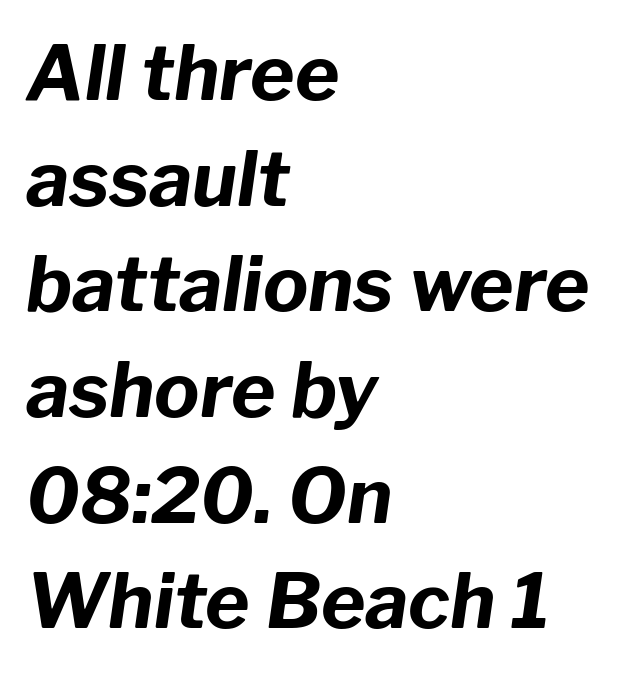
The image shows 76 px bold type, italic (leaning right); set left-aligned, normal line spacing (1.39x), normal letter spacing, not underlined; low stroke contrast and a medium x-height.
